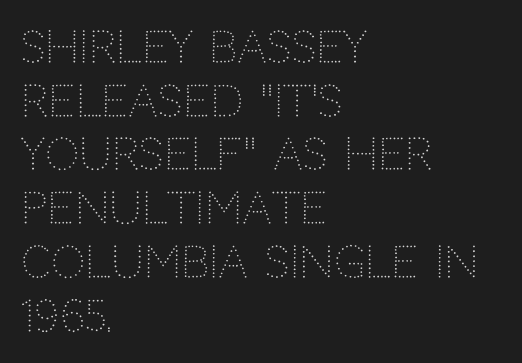
The image shows 43 px light sans-serif type, upright; set left-aligned, normal line spacing (1.25x), normal letter spacing, not underlined; low stroke contrast and a large x-height.
